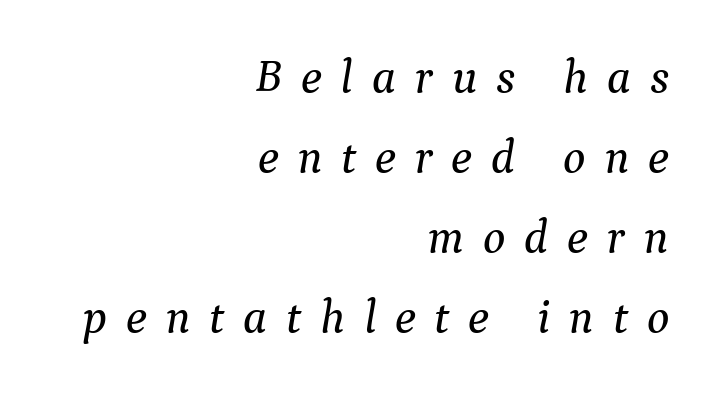
Each letter keeps its own natural width here, so spacing adapts to shape. There's an unmistakable incline to the writing here. One-word summary of the alignment: right. Is this a sans? No — the strokes have serifs. The rows are spaced the way most documents space them.
